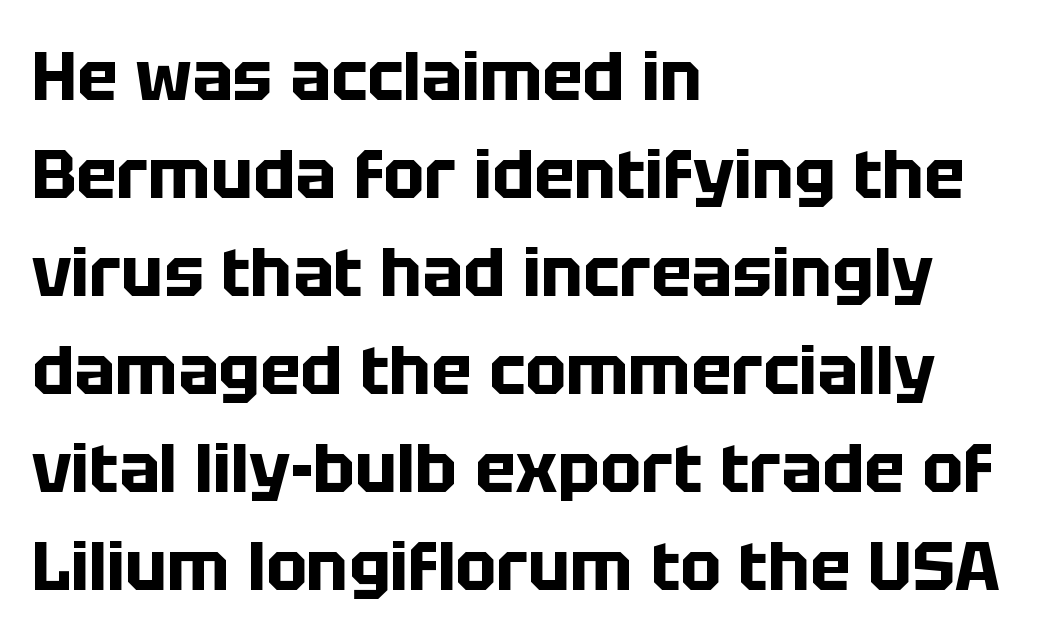
Stroke thickness is high; the sample reads as a true bold. Each line starts at the same left margin while the right side varies. The passage shown is not underscored anywhere. Think of a printed novel: that variable character pitch is what you see here. Leading matches the norm, producing a regular column.
